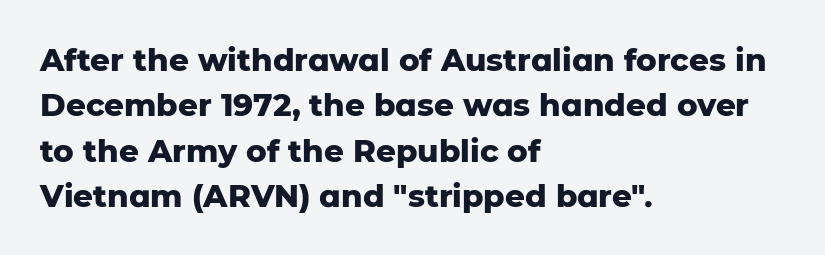
The image shows 31 px heavy sans-serif type, upright; set left-aligned, normal line spacing (1.46x), normal letter spacing, not underlined; low stroke contrast and a medium x-height.
